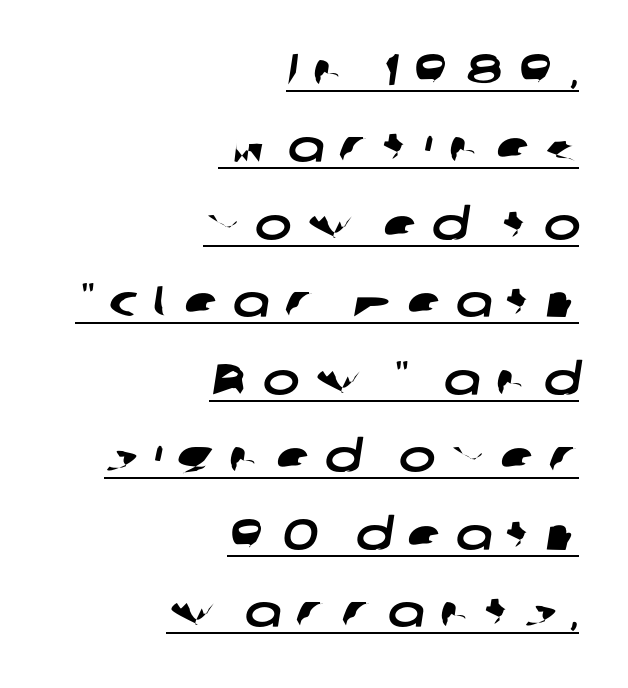
{"serif": "no", "width": "wide", "stroke_contrast": "low", "x_height": "medium", "monospaced": "no", "underline": "yes", "align": "right", "line_spacing_ratio": 1.76, "letter_spacing": "wide", "letter_spacing_em": 0.34, "glyph_px": 44}
